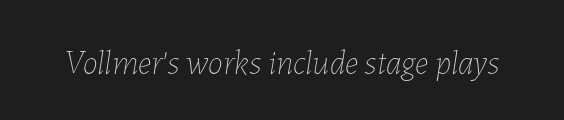
{"italic": "yes", "lean": "right", "slant_degrees": 7, "bold": "no", "weight": "thin", "width": "normal", "stroke_contrast": "low", "x_height": "medium", "monospaced": "no", "underline": "no", "letter_spacing": "normal", "letter_spacing_em": 0.0, "glyph_px": 34}
